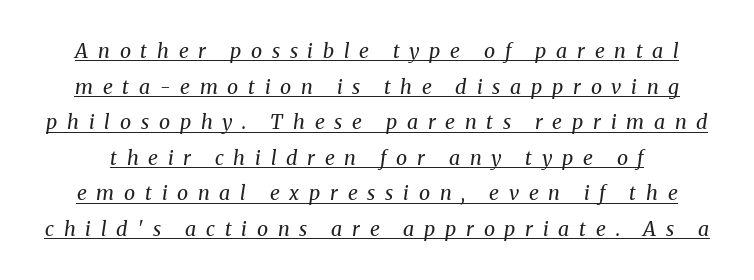
The image shows 20 px text type, italic (leaning right); set line spacing 1.78x, unusually wide letter spacing (+0.49 em), underlined.
